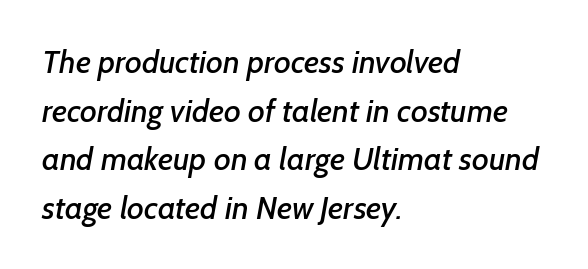
{"serif": "no", "width": "normal", "stroke_contrast": "low", "x_height": "medium", "monospaced": "no", "underline": "no", "align": "left", "line_spacing": "normal", "line_spacing_ratio": 1.52, "letter_spacing": "normal", "letter_spacing_em": 0.0, "glyph_px": 32}
